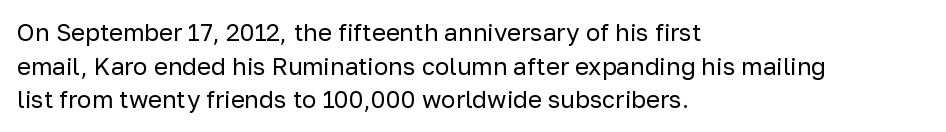
{"italic": "no", "bold": "no", "underline": "no", "align": "left", "line_spacing": "normal", "line_spacing_ratio": 1.4, "letter_spacing": "normal", "letter_spacing_em": 0.0, "glyph_px": 24}
